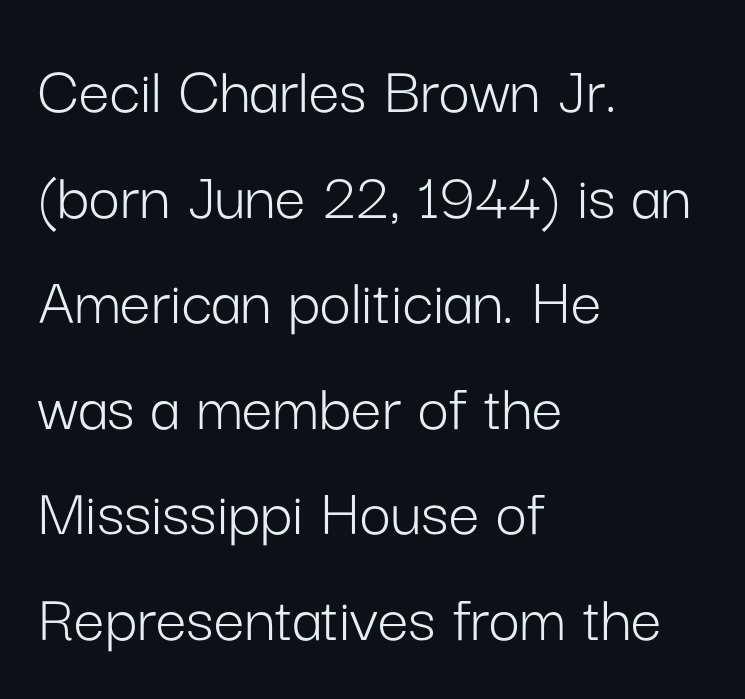
{"serif": "no", "italic": "no", "bold": "no", "weight": "light", "width": "normal", "stroke_contrast": "low", "x_height": "medium", "monospaced": "no", "underline": "no", "align": "left", "line_spacing": "normal", "line_spacing_ratio": 1.53, "letter_spacing": "normal", "letter_spacing_em": 0.0, "glyph_px": 69}
